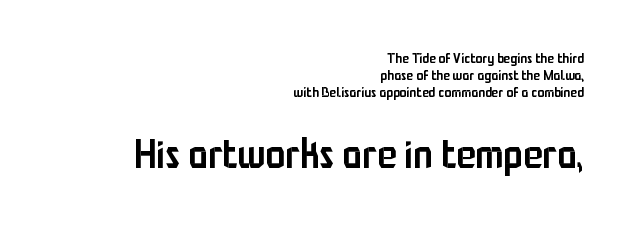
{"serif": "no", "italic": "no", "bold": "semi", "weight": "semibold", "width": "condensed", "stroke_contrast": "low", "x_height": "medium", "monospaced": "no", "underline": "no", "align": "right", "line_spacing_ratio": 1.2, "letter_spacing": "normal", "letter_spacing_em": 0.0, "larger_block": "second", "size_ratio": 2.86, "glyph_px": 40}
